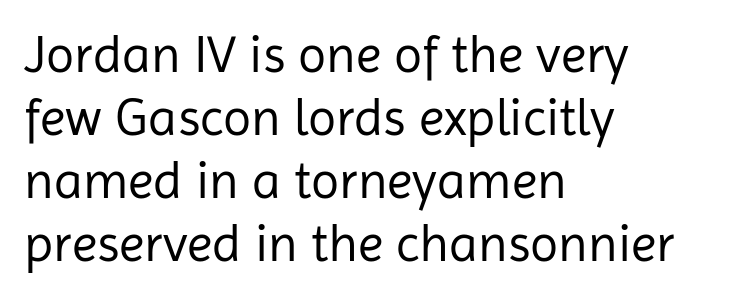
The string is rendered with underlining switched off. It's the straight-up-and-down kind of type. The letters advance in unequal steps, a hallmark of proportional type. Where is the straight margin? On the left. The passage shown is typeset with a sans-serif family. The tracking reads as untouched default to a designer's eye.
